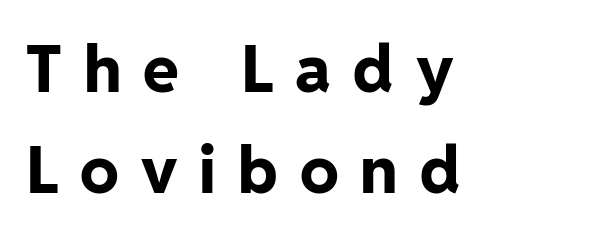
{"serif": "no", "italic": "no", "bold": "yes", "weight": "bold", "width": "normal", "stroke_contrast": "low", "x_height": "medium", "monospaced": "no", "underline": "no", "align": "left", "line_spacing": "normal", "line_spacing_ratio": 1.55, "letter_spacing": "wide", "letter_spacing_em": 0.34, "glyph_px": 65}
